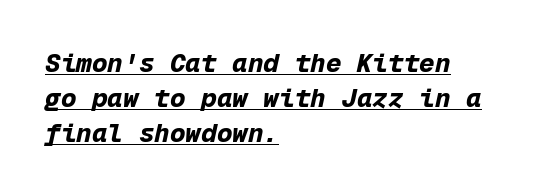
Q: Is the text bold? A: Yes.
Q: Is the text italic (slanted)? A: Yes, it leans right by about 12 degrees.
Q: Is the text underlined? A: Yes.
Q: How is the paragraph aligned? A: Left-aligned.
Q: Is the spacing between letters normal or unusually wide? A: Normal.
Q: Is the spacing between lines tight, normal or loose? A: Normal.
